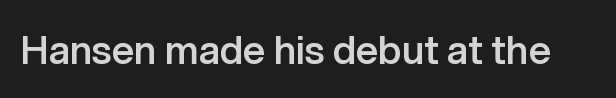
The image shows 39 px semibold sans-serif type, upright; set normal letter spacing, not underlined; low stroke contrast and a medium x-height.
